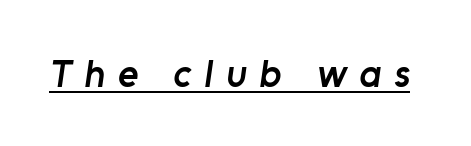
Proportional: the letters do not fall into vertical columns. The typeface chosen for these lines omits serifs. Set as a demibold, roughly 600 on the weight scale. Honestly, the underline is the first thing you notice here.
